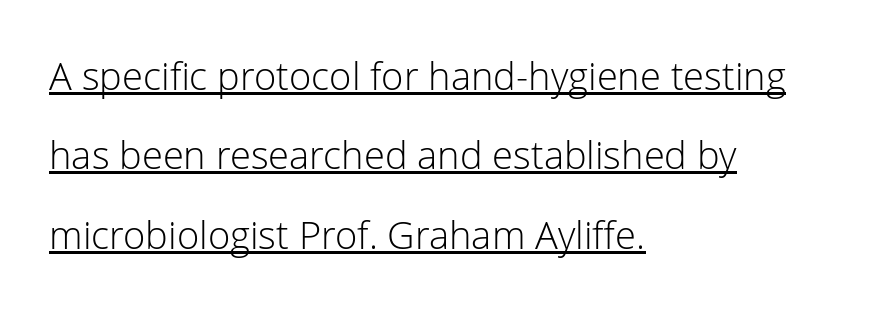
The image shows 38 px light sans-serif type, upright; set left-aligned, loose line spacing (2.09x), normal letter spacing, underlined; low stroke contrast and a medium x-height.
